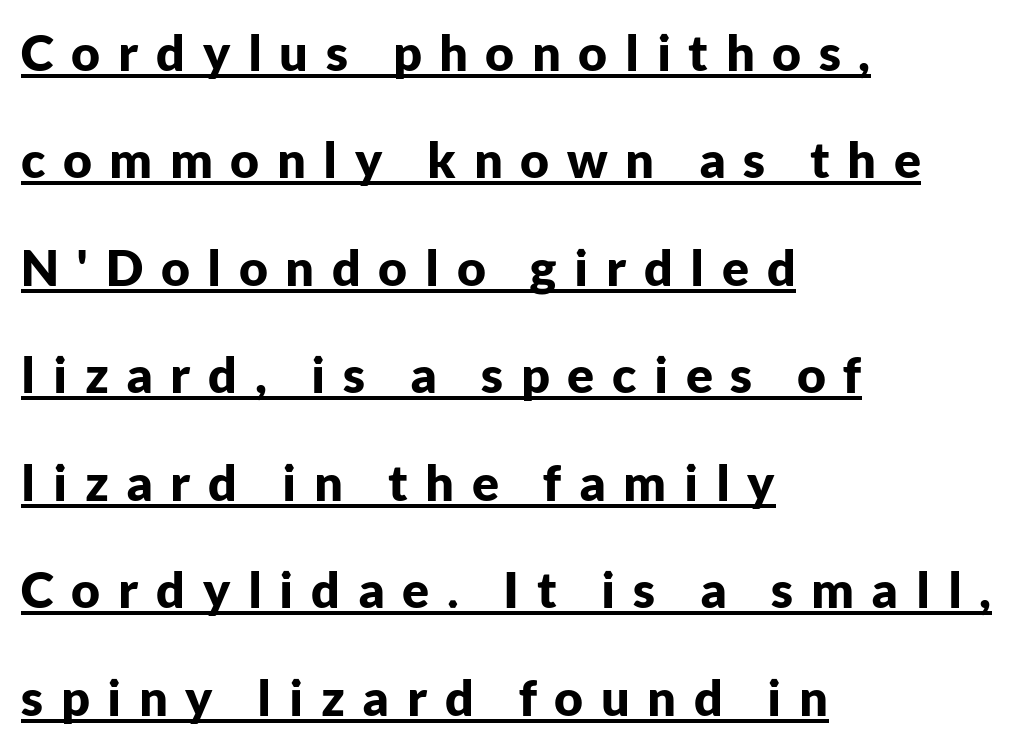
The image shows 50 px bold sans-serif type, upright; set left-aligned, loose line spacing (2.15x), unusually wide letter spacing (+0.35 em), underlined; low stroke contrast and a medium x-height.
